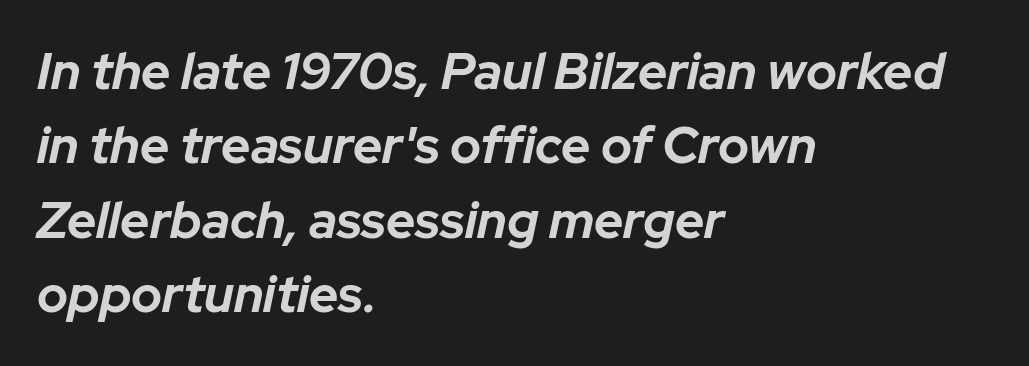
{"italic": "yes", "lean": "right", "slant_degrees": 12, "bold": "yes", "weight": "bold", "width": "normal", "stroke_contrast": "low", "x_height": "medium", "monospaced": "no", "underline": "no", "align": "left", "line_spacing": "normal", "line_spacing_ratio": 1.46, "letter_spacing": "normal", "letter_spacing_em": 0.0, "glyph_px": 51}
